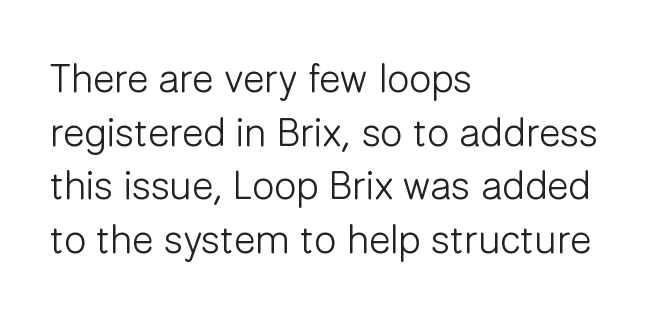
Q: Is the text bold? A: No.
Q: Is the text italic (slanted)? A: No, it is upright.
Q: Is the typeface a serif or a sans-serif typeface? A: Sans-serif.
Q: Is the text underlined? A: No.
Q: How is the paragraph aligned? A: Left-aligned.
Q: Is the spacing between letters normal or unusually wide? A: Normal.
Q: Is the spacing between lines tight, normal or loose? A: Normal.
Q: Width (condensed, normal, or wide)? A: Normal.
Q: Stroke contrast? A: Low.
Q: x-height? A: Medium.
Q: Monospaced? A: No.
